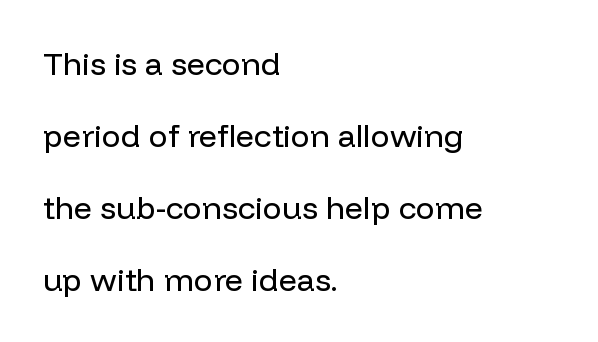
Heaviness? Minimal to ordinary, like unemphasized prose. Unlike a traditional serif, this face leaves its strokes unadorned. Students, note that the glyphs here touch the page at normal intervals. Do the characters align in a grid? No, the font is proportional.
